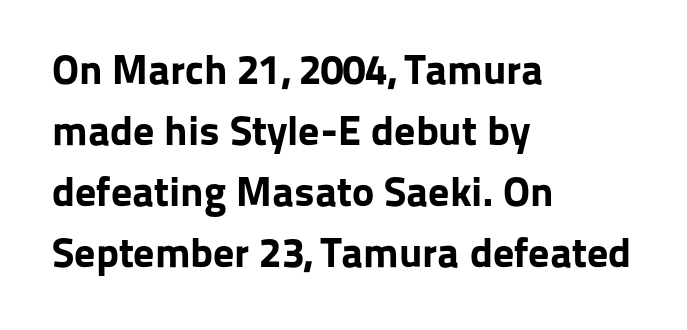
{"serif": "no", "italic": "no", "bold": "yes", "weight": "bold", "width": "normal", "stroke_contrast": "low", "x_height": "medium", "monospaced": "no", "underline": "no", "align": "left", "line_spacing": "normal", "line_spacing_ratio": 1.45, "letter_spacing": "normal", "letter_spacing_em": 0.0, "glyph_px": 42}
